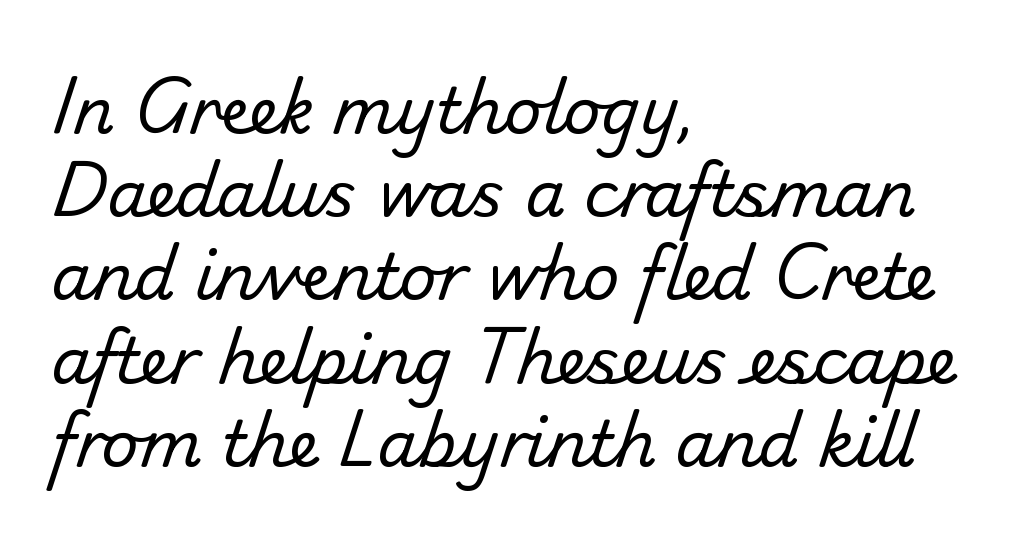
Q: Is the text bold? A: No.
Q: Is the typeface a serif or a sans-serif typeface? A: Sans-serif.
Q: Is the text underlined? A: No.
Q: How is the paragraph aligned? A: Left-aligned.
Q: Is the spacing between letters normal or unusually wide? A: Normal.
Q: Is the spacing between lines tight, normal or loose? A: Normal.
Q: Width (condensed, normal, or wide)? A: Normal.
Q: Stroke contrast? A: Low.
Q: x-height? A: Small.
Q: Monospaced? A: No.
